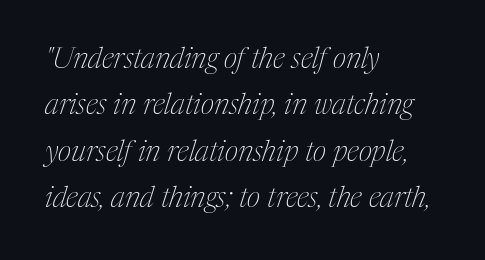
{"serif": "yes", "italic": "yes", "lean": "right", "slant_degrees": 17, "bold": "no", "weight": "thin", "width": "condensed", "stroke_contrast": "medium", "x_height": "medium", "monospaced": "no", "underline": "no", "align": "left", "line_spacing": "normal", "line_spacing_ratio": 1.6, "letter_spacing": "normal", "letter_spacing_em": 0.0, "glyph_px": 29}
